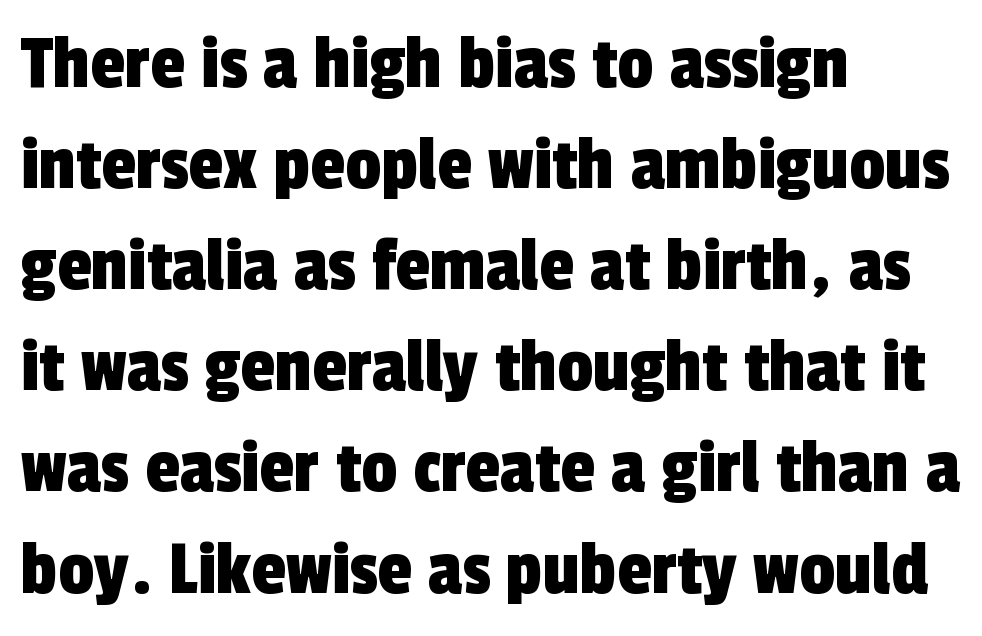
The image shows 79 px condensed sans-serif type; set left-aligned, normal line spacing (1.28x), normal letter spacing, not underlined; a medium x-height.
